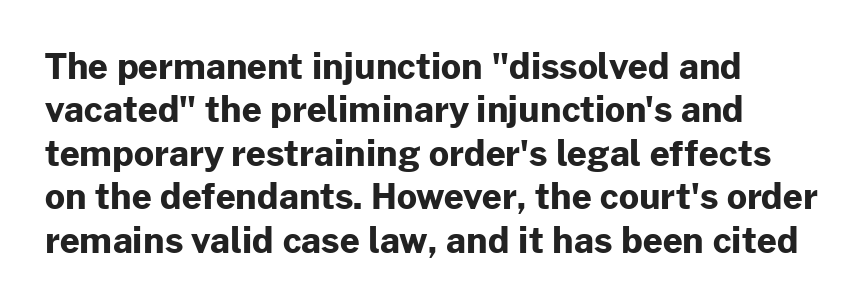
This rendering features lettering with no underline. No italicization has been applied; the sample stays upright. Default kerning and tracking; the words read as compact shapes. The characters display no serif detailing; their extremities are plain. Spacing verdict: proportional, widths tailored to each character. Heavy, bold letterforms.
